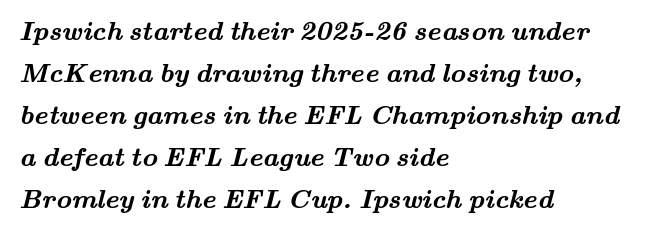
{"bold": "yes", "underline": "no", "align": "left", "line_spacing": "normal", "line_spacing_ratio": 1.56, "letter_spacing": "normal", "letter_spacing_em": 0.0, "glyph_px": 27}
